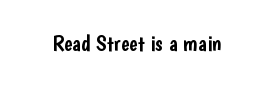
Each word holds together tightly as a unit, with standard inter-letter gaps. Posture: upright roman. The specimen omits any rule beneath the text block's lines.
